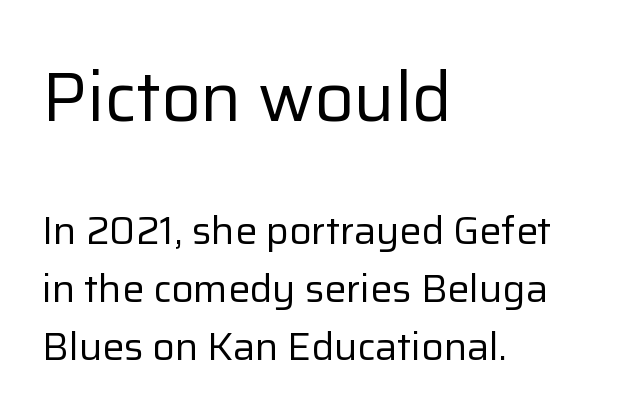
The image shows 69 px regular-weight sans-serif type, upright; set left-aligned, normal line spacing (1.48x), normal letter spacing, not underlined; the first (top) block is 1.77x larger; low stroke contrast and a medium x-height.
